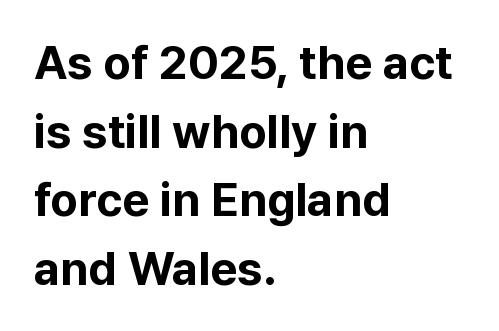
No word sits above an underline. If you drew a ruler down the left edge, every line would touch it. Compared with typical paragraphs, the rows here are spaced about the same. No feet cap the strokes, marking this as sans-serif type. You can tell it's not italic because the verticals are truly vertical.
